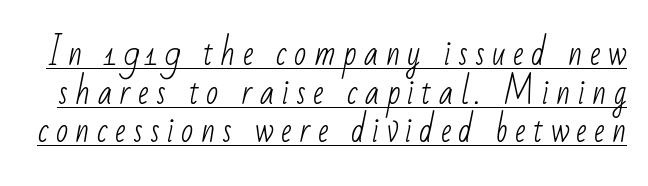
The image shows 32 px light, condensed sans-serif type; set line spacing 1.21x, unusually wide letter spacing (+0.23 em), underlined; low stroke contrast and a small x-height.
